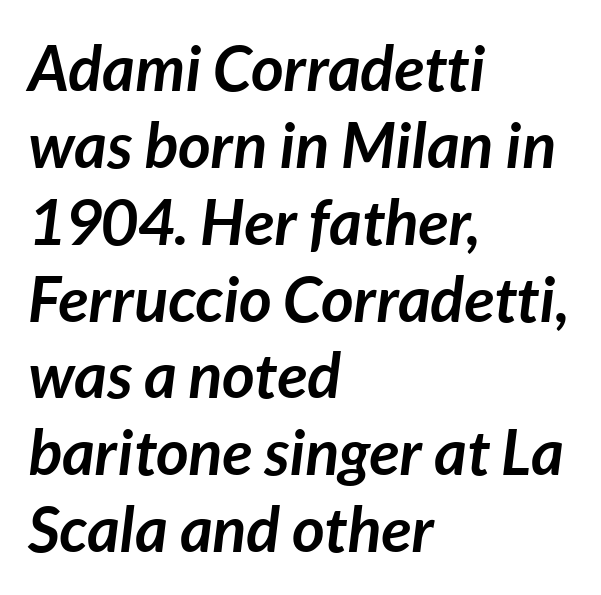
{"italic": "yes", "lean": "right", "slant_degrees": 7, "bold": "yes", "weight": "semibold", "width": "normal", "stroke_contrast": "low", "x_height": "medium", "monospaced": "no", "underline": "no", "align": "left", "line_spacing_ratio": 1.22, "letter_spacing": "normal", "letter_spacing_em": 0.0, "glyph_px": 63}
